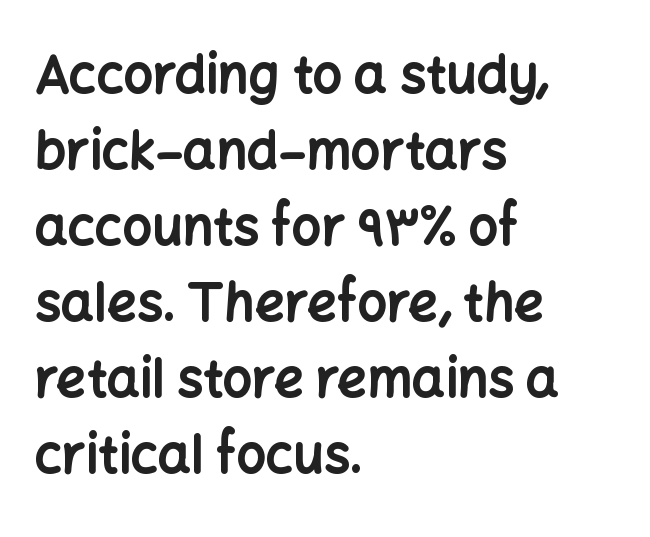
Q: Is the text bold? A: Yes.
Q: Is the text italic (slanted)? A: No, it is upright.
Q: Is the typeface a serif or a sans-serif typeface? A: Sans-serif.
Q: Is the text underlined? A: No.
Q: How is the paragraph aligned? A: Left-aligned.
Q: Is the spacing between letters normal or unusually wide? A: Normal.
Q: Is the spacing between lines tight, normal or loose? A: Normal.
Q: Width (condensed, normal, or wide)? A: Normal.
Q: Stroke contrast? A: Low.
Q: x-height? A: Medium.
Q: Monospaced? A: No.
